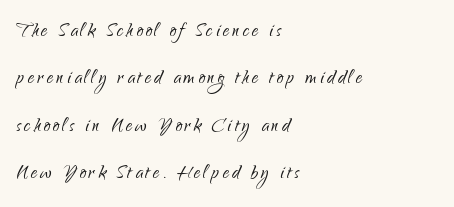
Summary of weight: not heavy and not bold. The specimen omits any rule beneath the text block's lines. Compared with typical paragraphs, the rows here are farther apart. The passage is arranged the way most books set body copy — flush left.
